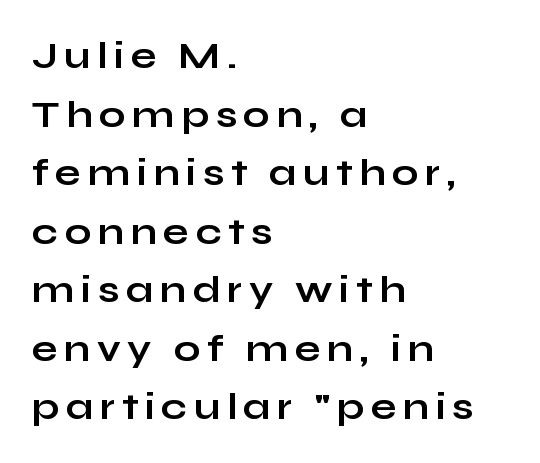
Q: Is the text bold? A: Yes.
Q: Is the text italic (slanted)? A: No, it is upright.
Q: Is the typeface a serif or a sans-serif typeface? A: Sans-serif.
Q: Is the text underlined? A: No.
Q: How is the paragraph aligned? A: Left-aligned.
Q: Is the spacing between lines tight, normal or loose? A: Normal.
Q: Width (condensed, normal, or wide)? A: Wide.
Q: Stroke contrast? A: Low.
Q: x-height? A: Medium.
Q: Monospaced? A: No.
